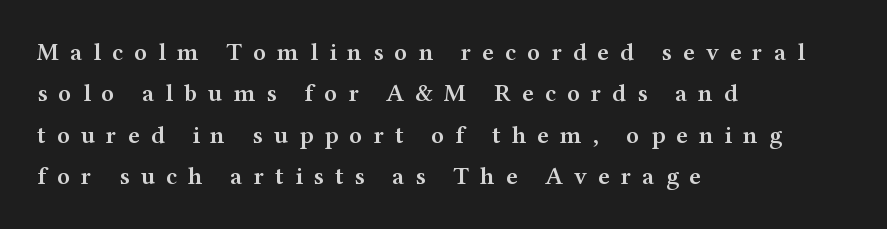
Q: Is the text bold? A: Semi-bold.
Q: Is the text italic (slanted)? A: No, it is upright.
Q: Is the text underlined? A: No.
Q: How is the paragraph aligned? A: Left-aligned.
Q: Is the spacing between letters normal or unusually wide? A: Unusually wide.
Q: Is the spacing between lines tight, normal or loose? A: Normal.
